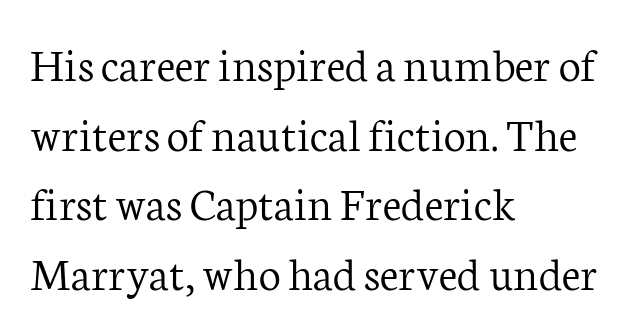
The image shows 49 px light serif type, upright; set left-aligned, normal line spacing (1.42x), normal letter spacing, not underlined; low stroke contrast and a medium x-height.
